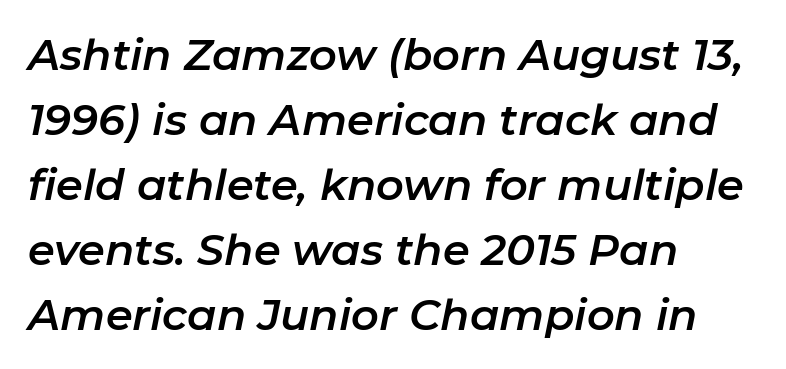
Q: Is the text italic (slanted)? A: Yes, it leans right by about 11 degrees.
Q: Is the text underlined? A: No.
Q: How is the paragraph aligned? A: Left-aligned.
Q: Is the spacing between letters normal or unusually wide? A: Normal.
Q: Is the spacing between lines tight, normal or loose? A: Normal.
Q: Width (condensed, normal, or wide)? A: Normal.
Q: Stroke contrast? A: Low.
Q: x-height? A: Medium.
Q: Monospaced? A: No.
